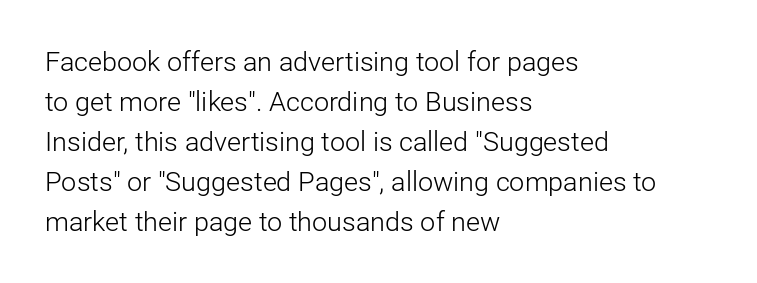
Italic: no, the glyphs are upright roman. Observe the ordinary spacing: letters are neighbours, not strangers. Line spacing here is normal. The zone under the glyphs is completely vacant. These lines stack with their left ends in a neat column.
